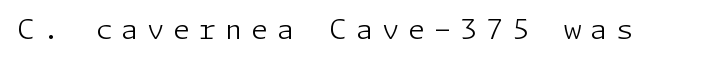
Letters have the restrained weight of plain body copy at most. The face used here is a sans, in the tradition of grotesques and geometrics. Glance below the letters and you will spot only blank space. This is the regular roman posture of the typeface.
